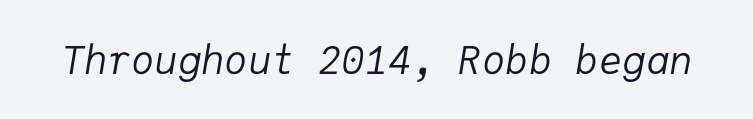
Q: Is the text bold? A: No.
Q: Is the text italic (slanted)? A: Yes, it leans right by about 9 degrees.
Q: Is the text underlined? A: No.
Q: Is the spacing between letters normal or unusually wide? A: Normal.
Q: Width (condensed, normal, or wide)? A: Normal.
Q: Stroke contrast? A: Low.
Q: x-height? A: Medium.
Q: Monospaced? A: Yes.
